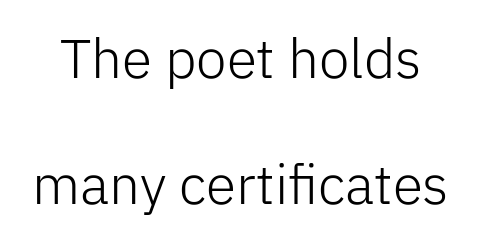
The face looks like a standard text weight, possibly lighter. Students, observe: this is what heavily led, spacious text looks like. If you drew a line through each stem, it would be perfectly vertical. Compared with typical body copy, the letter spacing here is the same. Here the designer chose a conventional face with non-uniform glyph widths.
